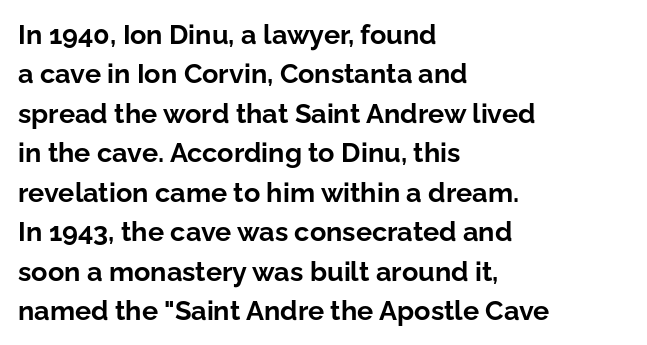
{"italic": "no", "bold": "yes", "underline": "no", "align": "left", "line_spacing": "normal", "line_spacing_ratio": 1.46, "letter_spacing": "normal", "letter_spacing_em": 0.0, "glyph_px": 27}
